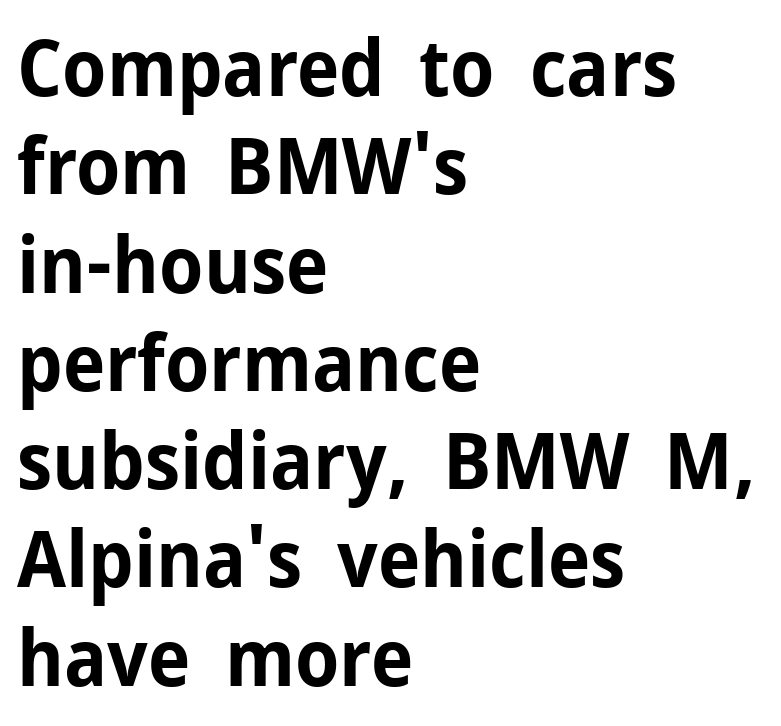
{"serif": "no", "italic": "no", "bold": "yes", "weight": "bold", "width": "normal", "stroke_contrast": "low", "x_height": "medium", "monospaced": "no", "underline": "no", "align": "left", "line_spacing": "normal", "line_spacing_ratio": 1.26, "letter_spacing": "normal", "letter_spacing_em": 0.0, "glyph_px": 78}
